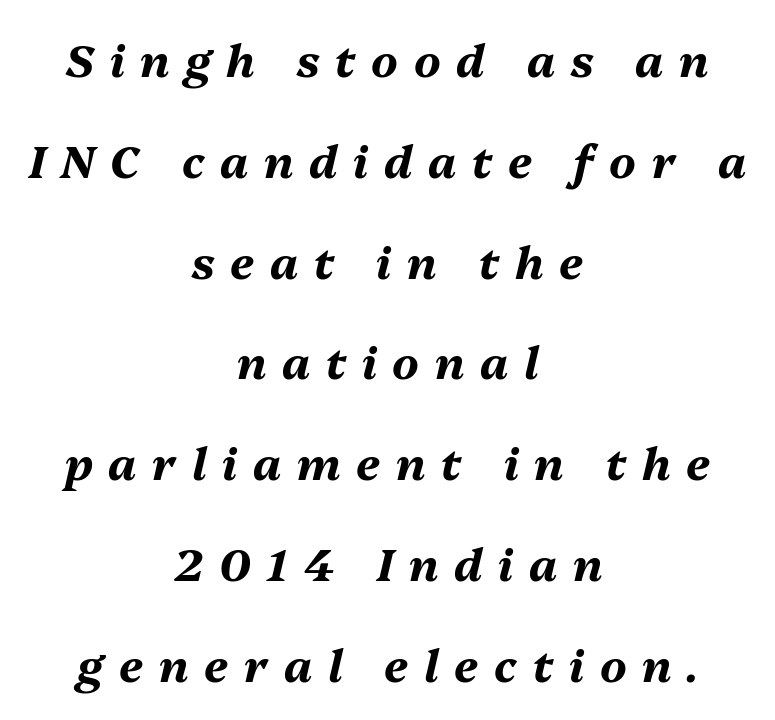
Q: Is the text bold? A: Yes.
Q: Is the text italic (slanted)? A: Yes, it leans right by about 13 degrees.
Q: Is the text underlined? A: No.
Q: How is the paragraph aligned? A: Centered.
Q: Is the spacing between letters normal or unusually wide? A: Unusually wide.
Q: Is the spacing between lines tight, normal or loose? A: Loose.
Q: Width (condensed, normal, or wide)? A: Normal.
Q: Stroke contrast? A: Medium.
Q: x-height? A: Medium.
Q: Monospaced? A: No.
